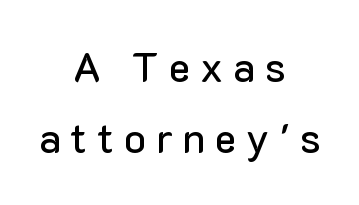
Q: Is the text italic (slanted)? A: No, it is upright.
Q: Is the typeface a serif or a sans-serif typeface? A: Sans-serif.
Q: Is the text underlined? A: No.
Q: How is the paragraph aligned? A: Centered.
Q: Is the spacing between letters normal or unusually wide? A: Unusually wide.
Q: Width (condensed, normal, or wide)? A: Normal.
Q: Stroke contrast? A: Low.
Q: x-height? A: Medium.
Q: Monospaced? A: No.
